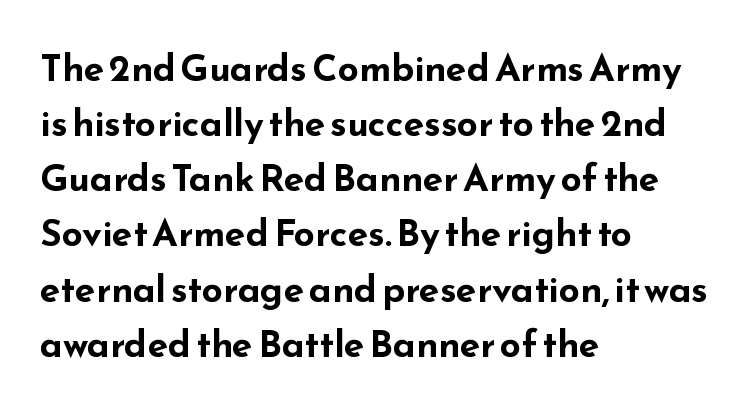
The image shows 37 px bold, wide sans-serif type, upright; set left-aligned, normal line spacing (1.49x), normal letter spacing, not underlined; low stroke contrast and a small x-height.
